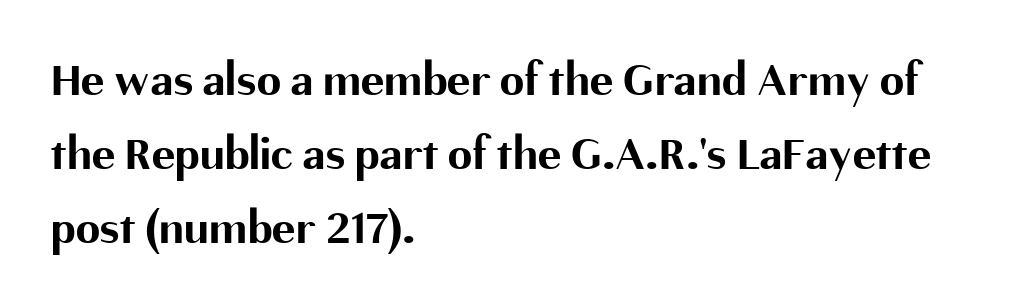
Bare-footed words on every line. Spacing verdict: proportional, widths tailored to each character. The text was rendered using a sans face with plain stroke endings. This is heavy type, rendered in bold. Normally led — the rows are evenly, conventionally spaced. The line texture is even and compact thanks to regular tracking.
